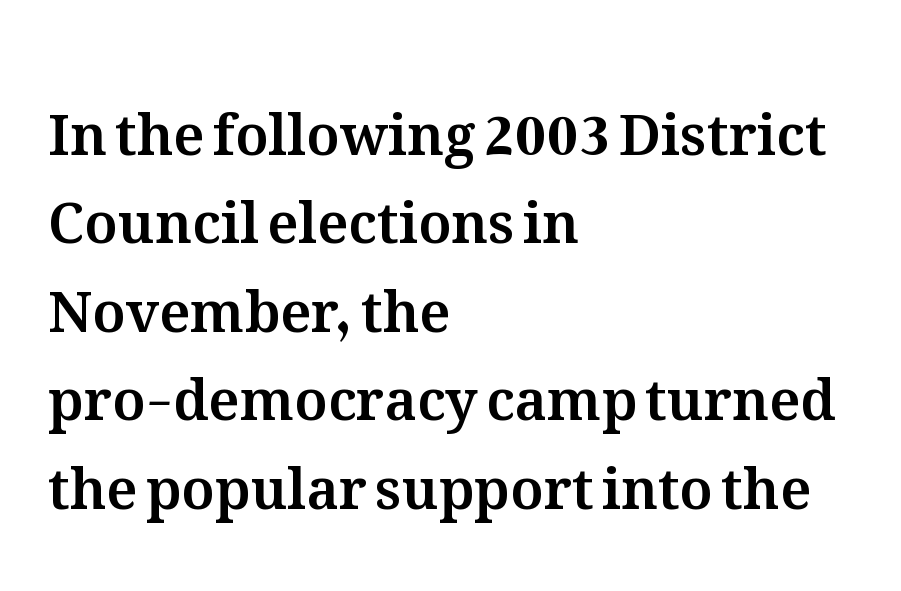
No extra tracking has been applied to these lines. The type sits square on the baseline with zero lean. No word sits above an underline. A typesetter would call this proportional, since set widths differ per character. The lines are quadded left. This sample keeps an unexceptional amount of space between lines.
